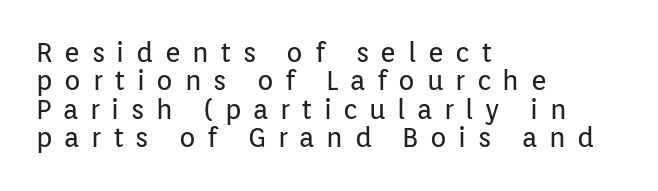
The image shows 27 px text type, upright; set left-aligned, tight line spacing (1.05x), unusually wide letter spacing (+0.43 em), not underlined.
